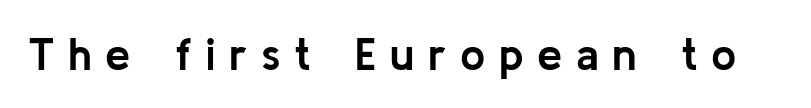
Q: Is the text bold? A: Yes.
Q: Is the text italic (slanted)? A: No, it is upright.
Q: Is the typeface a serif or a sans-serif typeface? A: Sans-serif.
Q: Is the text underlined? A: No.
Q: Is the spacing between letters normal or unusually wide? A: Unusually wide.
Q: Width (condensed, normal, or wide)? A: Normal.
Q: Stroke contrast? A: Low.
Q: x-height? A: Medium.
Q: Monospaced? A: No.
